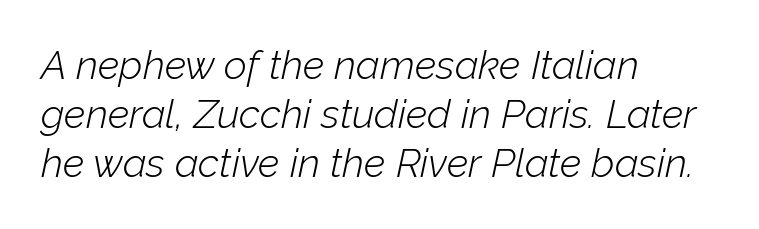
Q: Is the text bold? A: No.
Q: Is the text italic (slanted)? A: Yes, it leans right by about 12 degrees.
Q: Is the text underlined? A: No.
Q: How is the paragraph aligned? A: Left-aligned.
Q: Is the spacing between letters normal or unusually wide? A: Normal.
Q: Width (condensed, normal, or wide)? A: Normal.
Q: Stroke contrast? A: Low.
Q: x-height? A: Medium.
Q: Monospaced? A: No.
